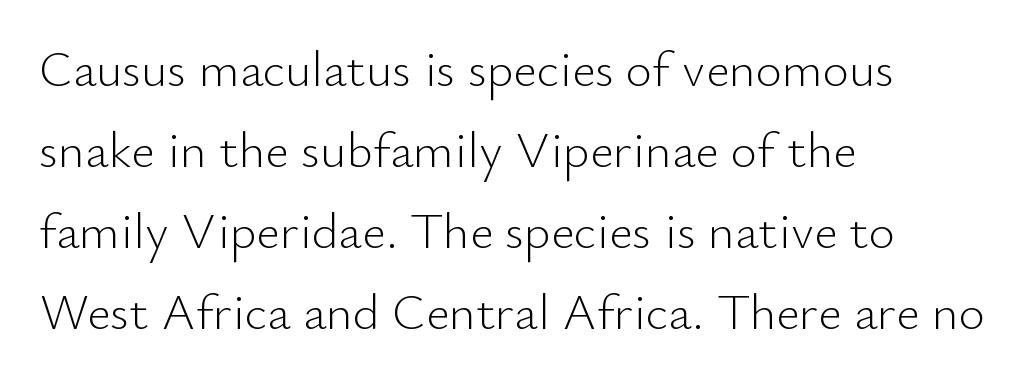
Q: Is the text bold? A: No.
Q: Is the text italic (slanted)? A: No, it is upright.
Q: Is the typeface a serif or a sans-serif typeface? A: Sans-serif.
Q: Is the text underlined? A: No.
Q: How is the paragraph aligned? A: Left-aligned.
Q: Is the spacing between letters normal or unusually wide? A: Normal.
Q: Is the spacing between lines tight, normal or loose? A: Normal.
Q: Width (condensed, normal, or wide)? A: Normal.
Q: Stroke contrast? A: Low.
Q: x-height? A: Small.
Q: Monospaced? A: No.
